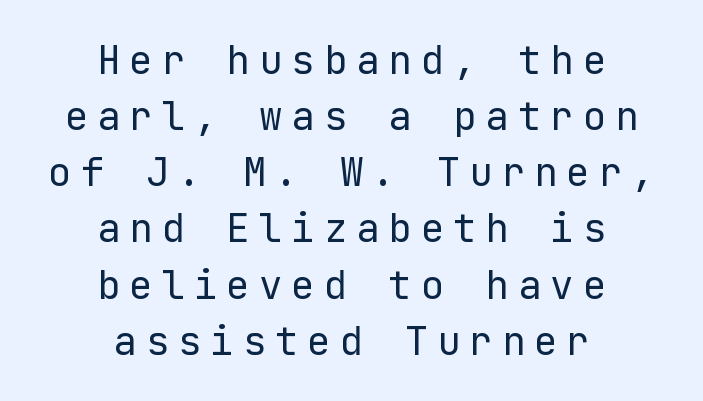
The image shows 39 px regular-weight sans-serif type, upright; set centered, normal line spacing (1.44x), unusually wide letter spacing (+0.23 em), not underlined; low stroke contrast and a medium x-height.
